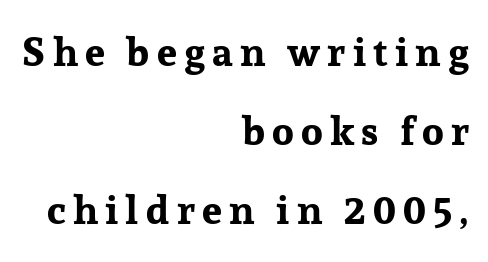
Q: Is the text bold? A: Yes.
Q: Is the text italic (slanted)? A: No, it is upright.
Q: Is the typeface a serif or a sans-serif typeface? A: Serif.
Q: Is the text underlined? A: No.
Q: How is the paragraph aligned? A: Right-aligned.
Q: Is the spacing between lines tight, normal or loose? A: Loose.
Q: Width (condensed, normal, or wide)? A: Normal.
Q: Stroke contrast? A: Low.
Q: x-height? A: Medium.
Q: Monospaced? A: No.
